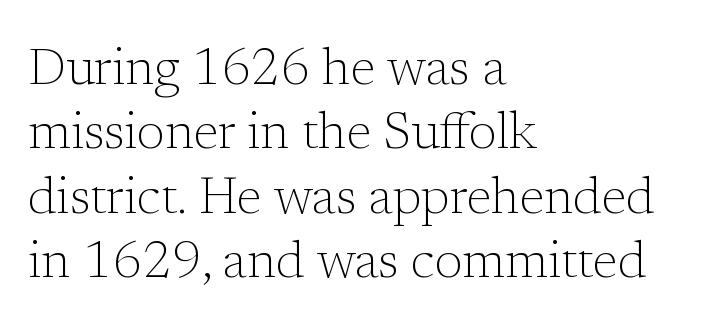
The image shows 51 px light serif type, upright; set left-aligned, normal line spacing (1.26x), normal letter spacing, not underlined; low stroke contrast and a medium x-height.
